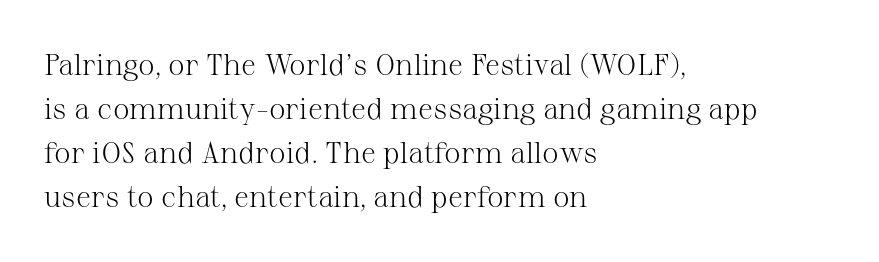
Q: Is the text bold? A: No.
Q: Is the text italic (slanted)? A: No, it is upright.
Q: Is the typeface a serif or a sans-serif typeface? A: Serif.
Q: Is the text underlined? A: No.
Q: How is the paragraph aligned? A: Left-aligned.
Q: Is the spacing between letters normal or unusually wide? A: Normal.
Q: Is the spacing between lines tight, normal or loose? A: Normal.
Q: Width (condensed, normal, or wide)? A: Normal.
Q: Stroke contrast? A: Medium.
Q: x-height? A: Medium.
Q: Monospaced? A: No.
